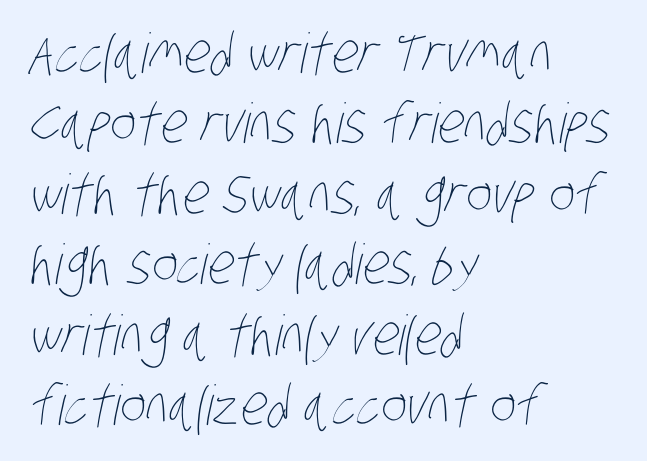
The image shows 55 px thin, condensed type; set left-aligned, normal line spacing (1.28x), normal letter spacing, not underlined; low stroke contrast and a large x-height.
